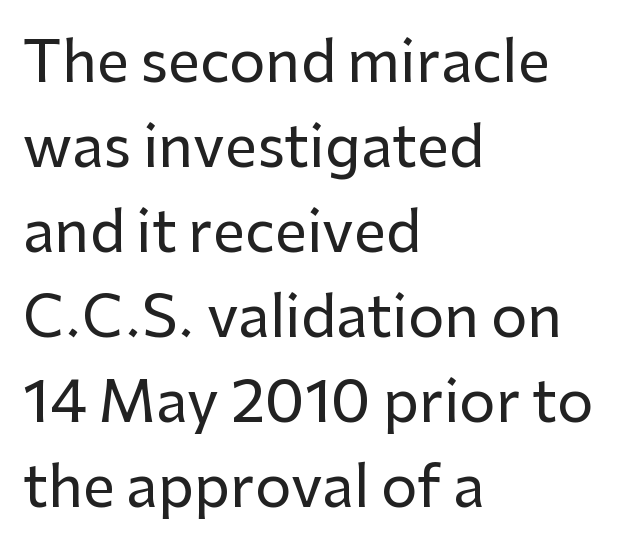
The image shows 57 px sans-serif type, upright; set left-aligned, normal line spacing (1.49x), normal letter spacing, not underlined; low stroke contrast and a medium x-height.
